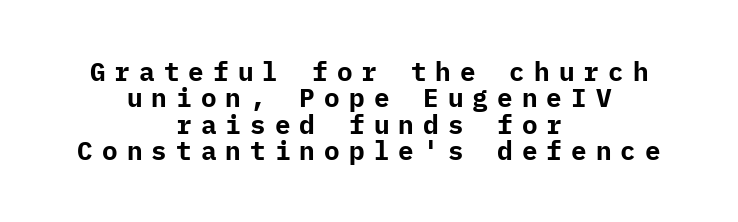
Vertical strokes here are truly vertical. Cramped leading. Spacing between characters has been opened up far beyond the box default. Casual observation: everything's sitting right in the middle. On the weight axis this lands at bold, roughly 700.
